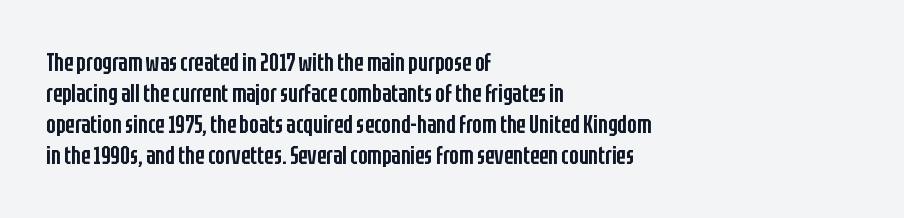
Q: Is the text bold? A: Semi-bold.
Q: Is the text italic (slanted)? A: No, it is upright.
Q: Is the text underlined? A: No.
Q: How is the paragraph aligned? A: Left-aligned.
Q: Is the spacing between letters normal or unusually wide? A: Normal.
